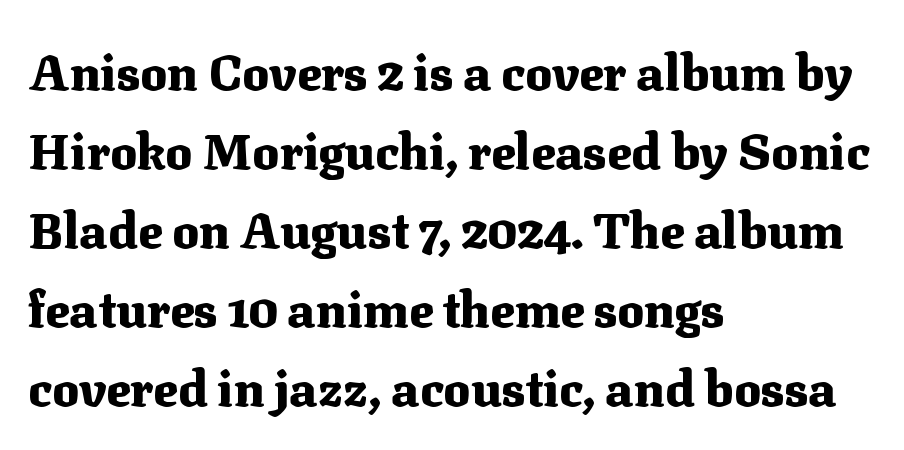
The image shows 50 px heavy serif type, upright; set left-aligned, normal line spacing (1.58x), normal letter spacing, not underlined; medium stroke contrast and a medium x-height.
